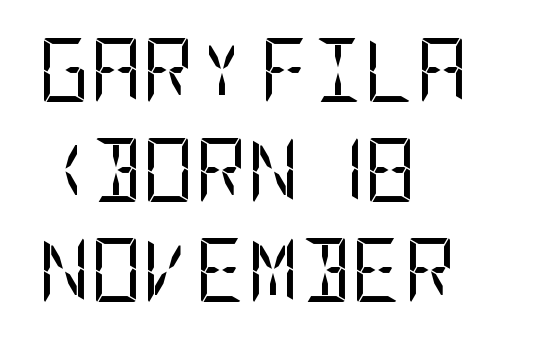
The image shows 64 px regular-weight, condensed sans-serif type, upright; set left-aligned, normal line spacing (1.56x), normal letter spacing, not underlined; low stroke contrast and a large x-height.
